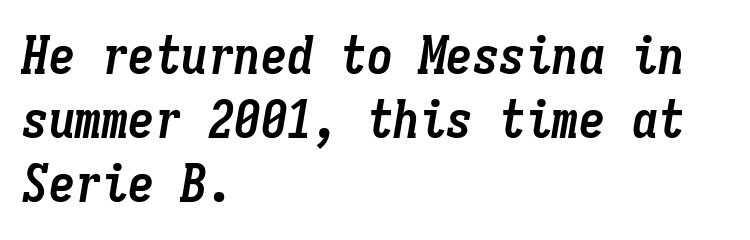
{"italic": "yes", "lean": "right", "slant_degrees": 9, "bold": "yes", "weight": "semibold", "width": "condensed", "stroke_contrast": "low", "x_height": "medium", "monospaced": "yes", "underline": "no", "align": "left", "line_spacing_ratio": 1.21, "letter_spacing": "normal", "letter_spacing_em": 0.0, "glyph_px": 53}
